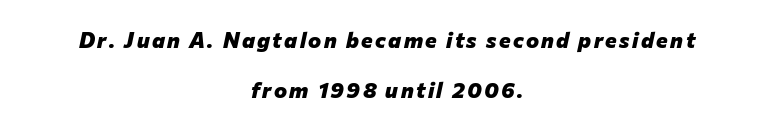
What weight is shown? A full bold with thick strokes. Looking at the ascenders, they clearly lean. The glyphs are unaccompanied by any horizontal stroke below them. Compared with typical paragraphs, the rows here are farther apart. Neither beginnings nor endings align; midpoints do.
